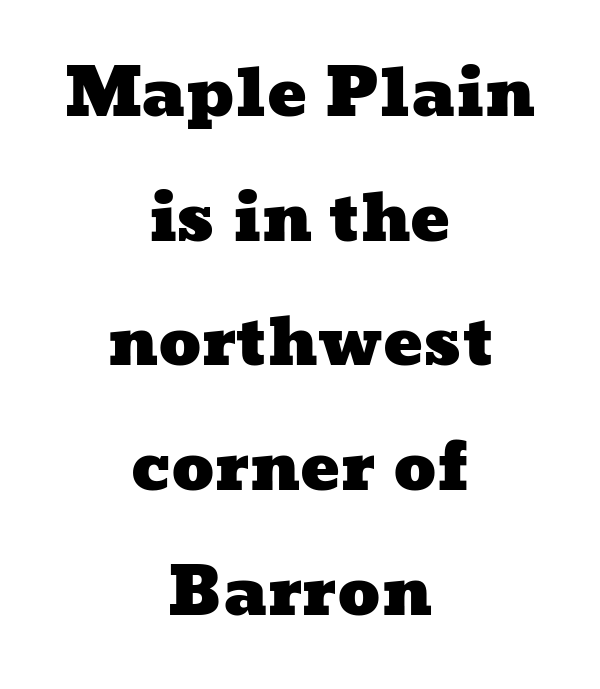
Q: Is the text underlined? A: No.
Q: How is the paragraph aligned? A: Centered.
Q: Is the spacing between letters normal or unusually wide? A: Normal.
Q: Width (condensed, normal, or wide)? A: Wide.
Q: Stroke contrast? A: Low.
Q: x-height? A: Medium.
Q: Monospaced? A: No.
